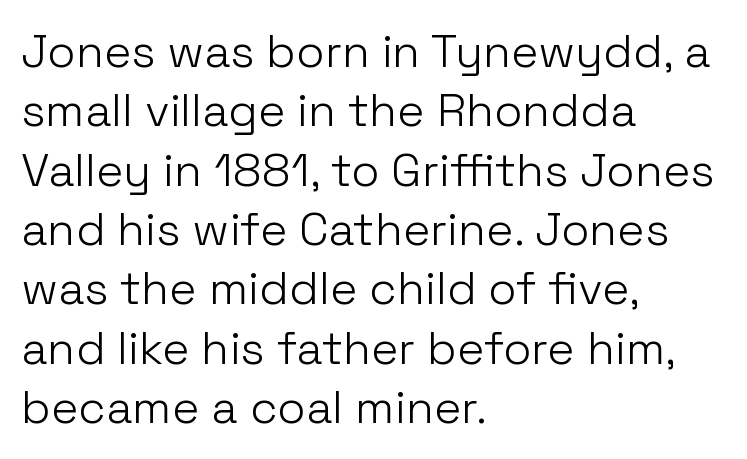
The image shows 46 px light sans-serif type, upright; set left-aligned, normal line spacing (1.29x), normal letter spacing, not underlined; low stroke contrast and a medium x-height.
